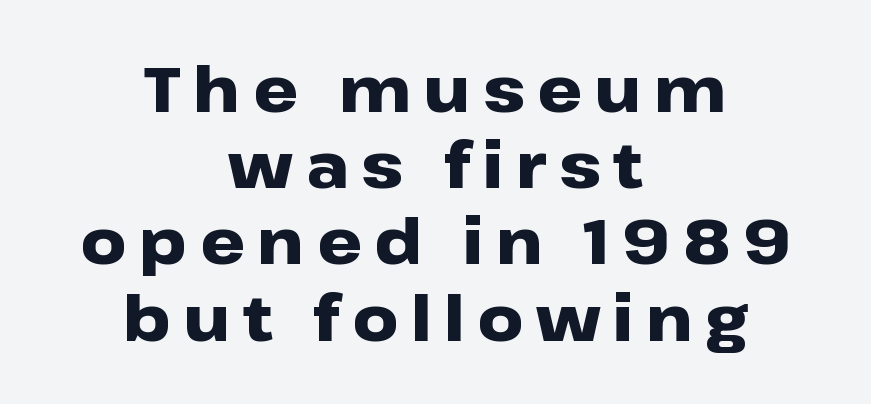
The image shows 63 px heavy, wide sans-serif type, upright; set centered, line spacing 1.21x, unusually wide letter spacing (+0.2 em), not underlined; low stroke contrast and a medium x-height.
